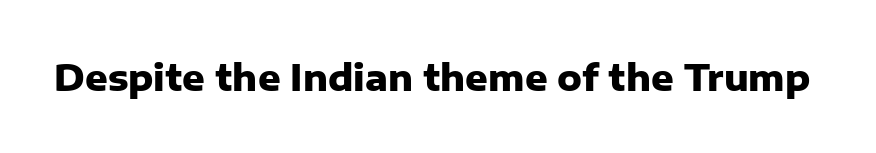
On the weight axis this lands at bold, roughly 700. A typesetter would call this proportional, since set widths differ per character. Spacing between characters is what you'd get straight out of the box. When letters stand straight like this, we call the style roman or upright. The gap between lines stays unmarked.
